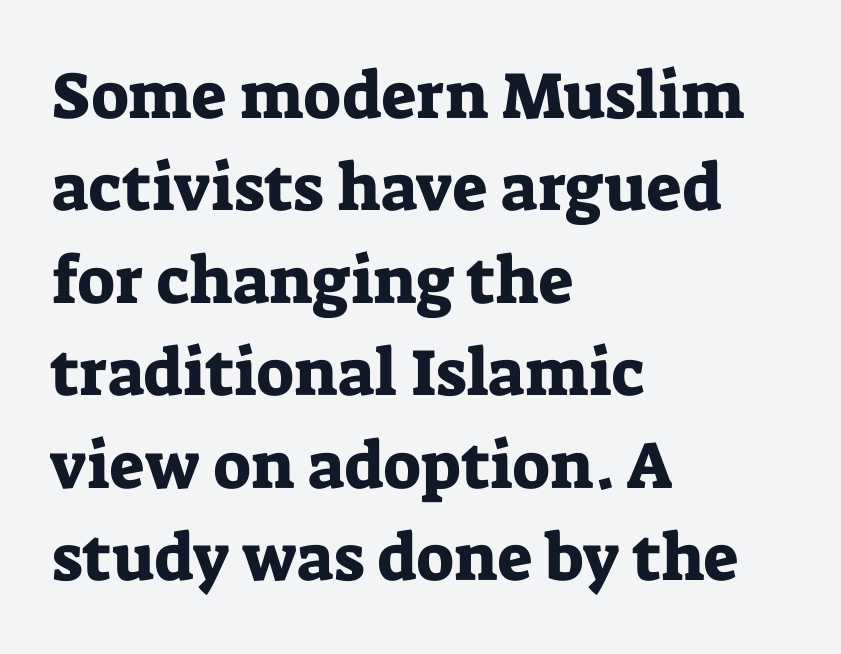
{"serif": "yes", "italic": "no", "width": "normal", "stroke_contrast": "low", "x_height": "medium", "monospaced": "no", "underline": "no", "align": "left", "line_spacing": "normal", "line_spacing_ratio": 1.4, "letter_spacing": "normal", "letter_spacing_em": 0.0, "glyph_px": 66}
